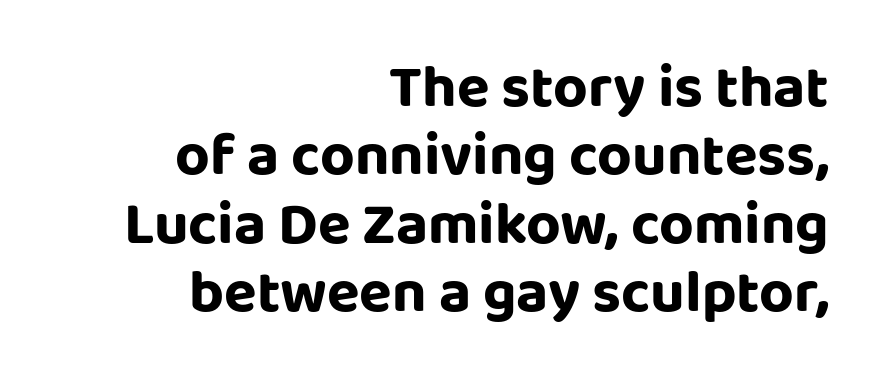
Short and long lines alike share a common ending point at right. A typesetter would call this proportional, since set widths differ per character. A typesetter would call this leading minimal, almost set solid. Does the lettering tilt? It doesn't — this is upright.
